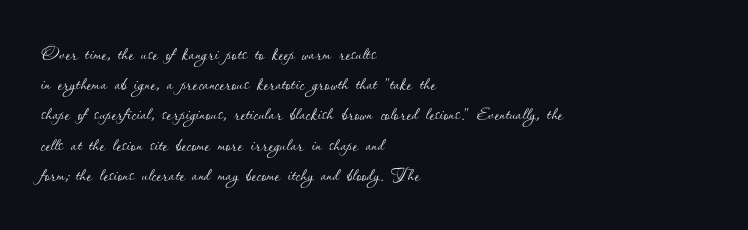
Q: Is the text bold? A: No.
Q: Is the text italic (slanted)? A: Yes.
Q: Is the text underlined? A: No.
Q: How is the paragraph aligned? A: Left-aligned.
Q: Is the spacing between letters normal or unusually wide? A: Normal.
Q: Is the spacing between lines tight, normal or loose? A: Normal.
